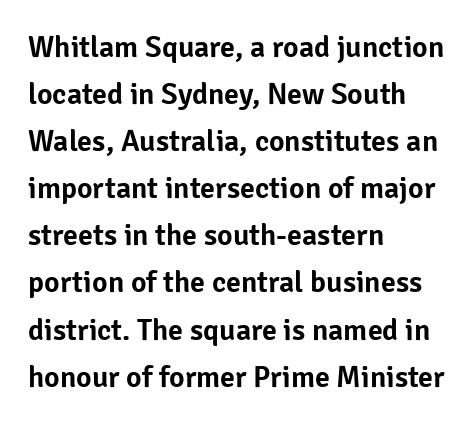
Vertical strokes here are truly vertical. The letters carry no serifs — their stems end cleanly without finishing strokes. Note the varied advance widths — an 'i' is clearly narrower than an 'm'. Is there much room between lines? A standard amount, neither cramped nor airy. The passage shown is not underscored anywhere.
